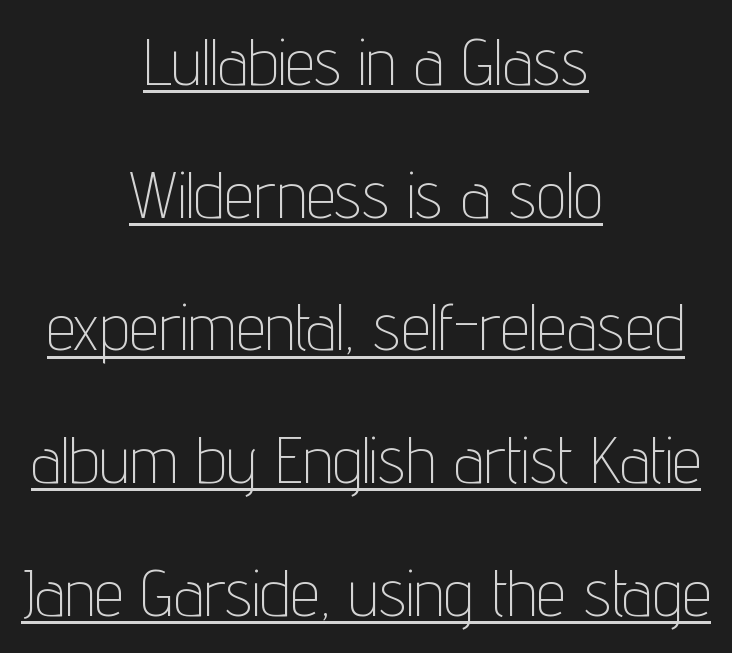
In terms of leading, this rendering errs on the spacious side. Typographically, this falls in the sans-serif category. Caption: standard tracking, unaltered. This sample has the flowing, uneven cadence of proportional lettering.
